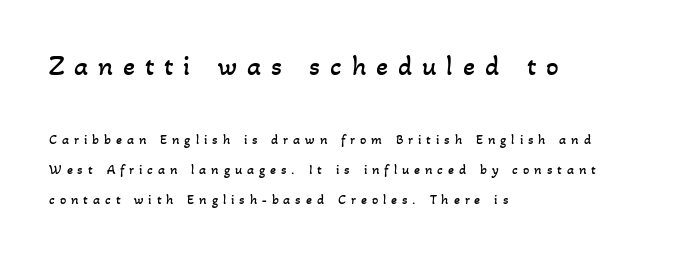
The image shows 28 px regular-weight type; set left-aligned, loose line spacing (2.14x), unusually wide letter spacing (+0.35 em), not underlined; the first (top) block is 2.0x larger; low stroke contrast and a small x-height.
